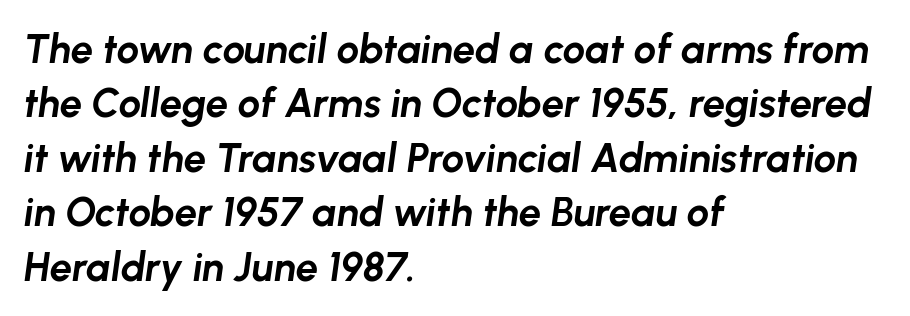
{"italic": "yes", "lean": "right", "slant_degrees": 8, "bold": "yes", "weight": "bold", "width": "normal", "stroke_contrast": "low", "x_height": "medium", "monospaced": "no", "underline": "no", "align": "left", "line_spacing": "normal", "line_spacing_ratio": 1.36, "letter_spacing": "normal", "letter_spacing_em": 0.0, "glyph_px": 40}
